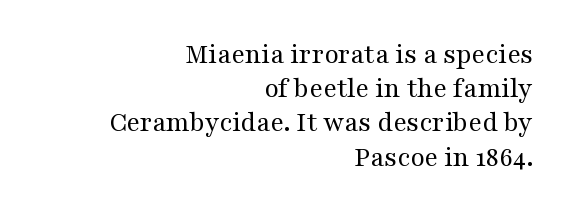
Q: Is the text bold? A: No.
Q: Is the text italic (slanted)? A: No, it is upright.
Q: Is the typeface a serif or a sans-serif typeface? A: Serif.
Q: Is the text underlined? A: No.
Q: How is the paragraph aligned? A: Right-aligned.
Q: Is the spacing between letters normal or unusually wide? A: Normal.
Q: Width (condensed, normal, or wide)? A: Wide.
Q: Stroke contrast? A: Medium.
Q: x-height? A: Medium.
Q: Monospaced? A: No.
